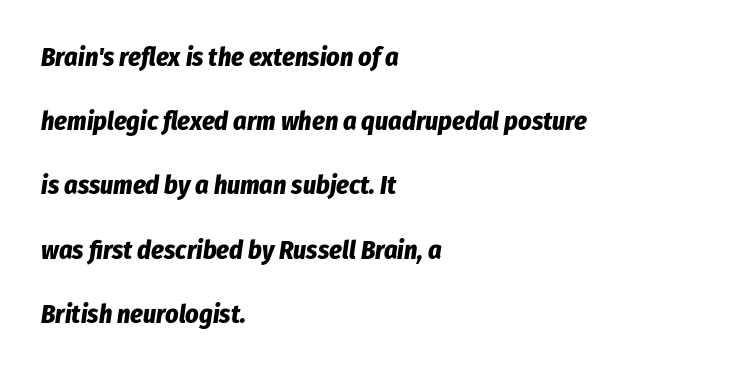
The image shows 26 px bold type, italic (leaning right); set left-aligned, loose line spacing (2.47x), normal letter spacing, not underlined.
